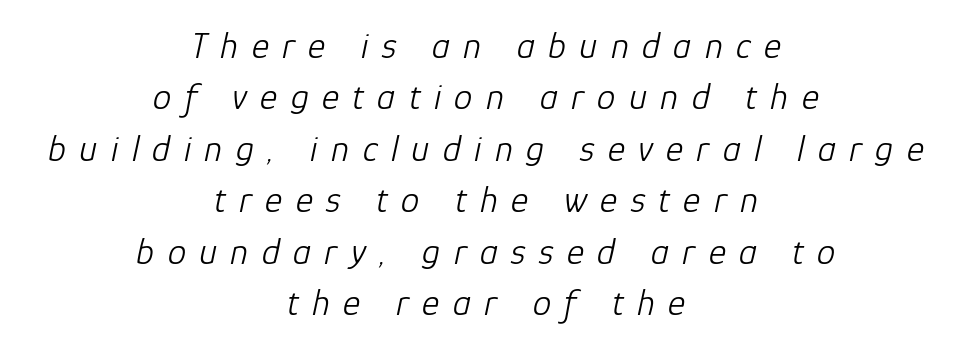
The image shows 37 px light type, italic (leaning right); set centered, normal line spacing (1.39x), unusually wide letter spacing (+0.36 em), not underlined; low stroke contrast and a medium x-height.
